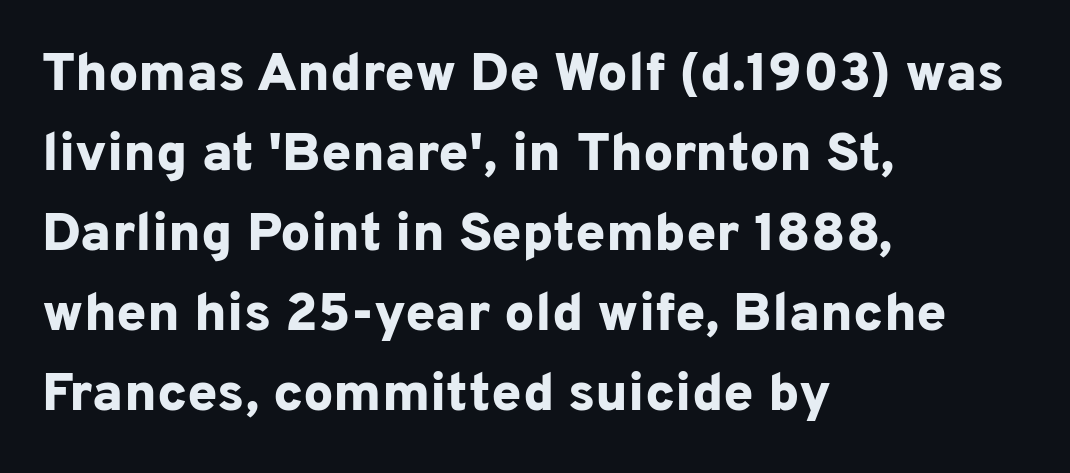
Successive baselines arrive at the customary interval. Standard letterfit; no display-style spreading of the glyphs. Stroke thickness is high; the sample reads as a true bold. These lines are rendered in a variable-pitch font. Rendered with straight, roman letterforms.
